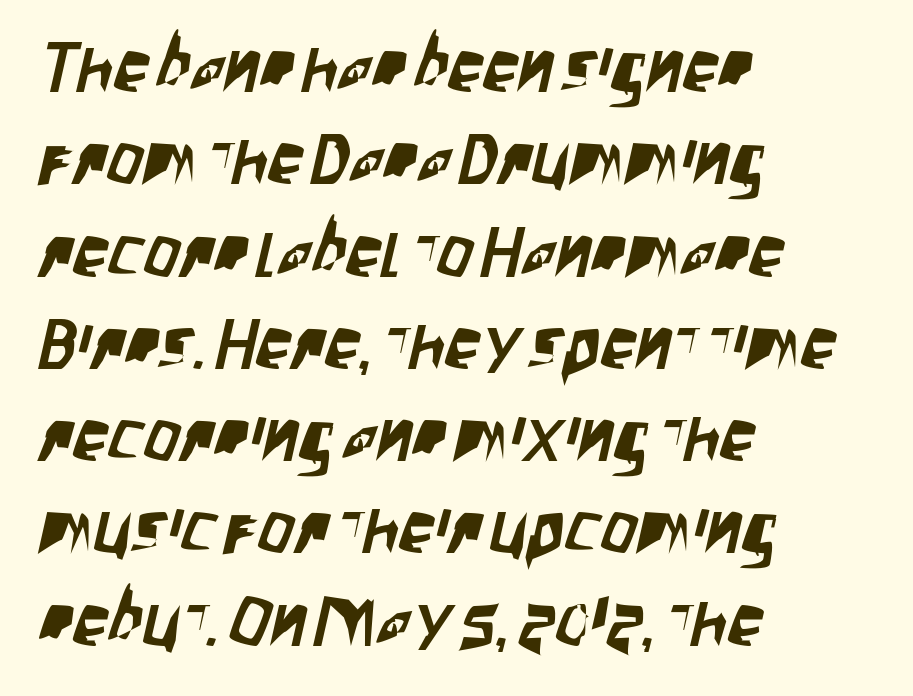
These lines are rendered in a variable-pitch font. These lines stack with their left ends in a neat column. Observe the ordinary spacing: letters are neighbours, not strangers. Each letter's strokes conclude bluntly, with no projecting serifs. Quick note: interline space is typical. The gap between lines stays unmarked.
